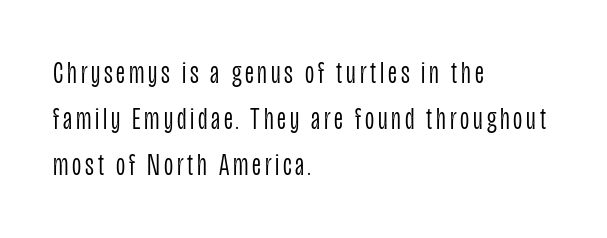
{"serif": "no", "italic": "no", "bold": "no", "weight": "light", "width": "condensed", "stroke_contrast": "low", "x_height": "large", "monospaced": "no", "underline": "no", "align": "left", "line_spacing": "normal", "line_spacing_ratio": 1.44, "glyph_px": 32}
